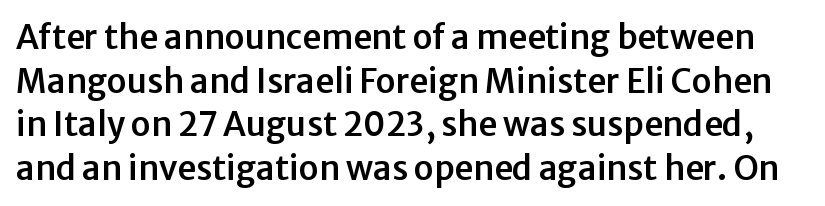
Q: Is the text italic (slanted)? A: No, it is upright.
Q: Is the typeface a serif or a sans-serif typeface? A: Sans-serif.
Q: Is the text underlined? A: No.
Q: Is the spacing between letters normal or unusually wide? A: Normal.
Q: Is the spacing between lines tight, normal or loose? A: Normal.
Q: Width (condensed, normal, or wide)? A: Normal.
Q: Stroke contrast? A: Low.
Q: x-height? A: Medium.
Q: Monospaced? A: No.
